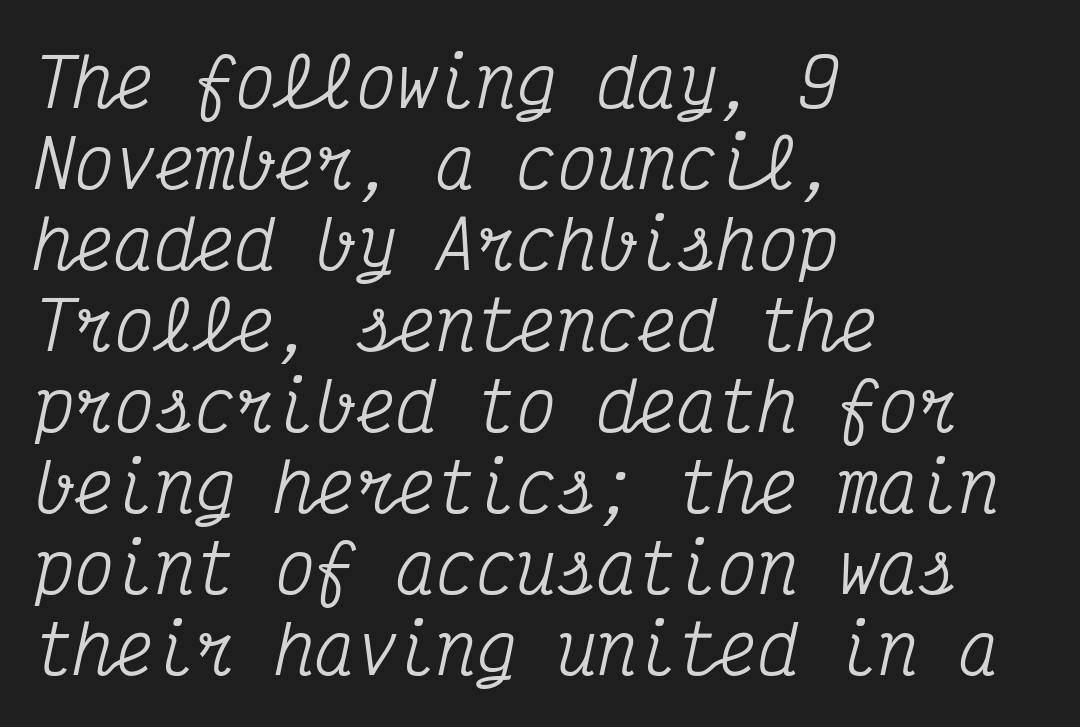
Every character here occupies the same horizontal width, giving the sample a typewriter-like rhythm. The characters display serif detailing at their extremities. This is oblique type, the kind used for emphasis or titles. Only glyphs here, with clear space below each row.
